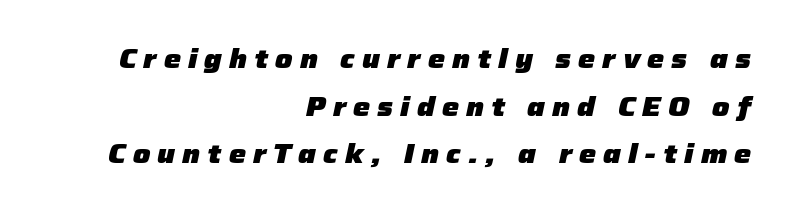
The image shows 27 px bold type, italic (leaning right); set right-aligned, line spacing 1.76x, unusually wide letter spacing (+0.26 em), not underlined.
